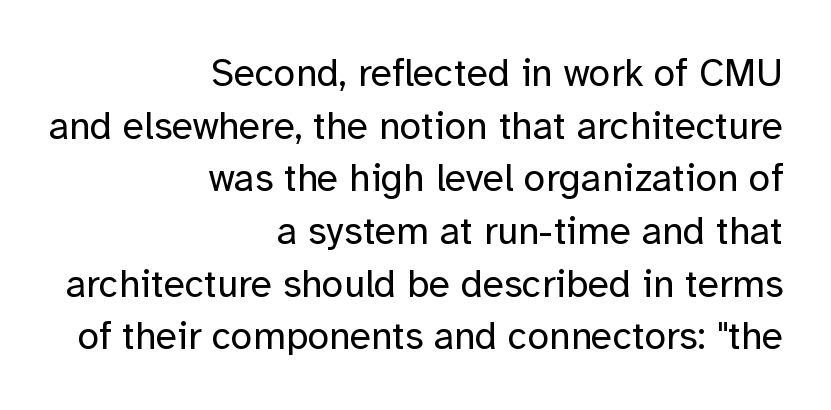
{"serif": "no", "italic": "no", "bold": "no", "weight": "regular", "width": "normal", "stroke_contrast": "low", "x_height": "medium", "monospaced": "no", "underline": "no", "align": "right", "line_spacing": "normal", "line_spacing_ratio": 1.35, "letter_spacing": "normal", "letter_spacing_em": 0.0, "glyph_px": 39}
